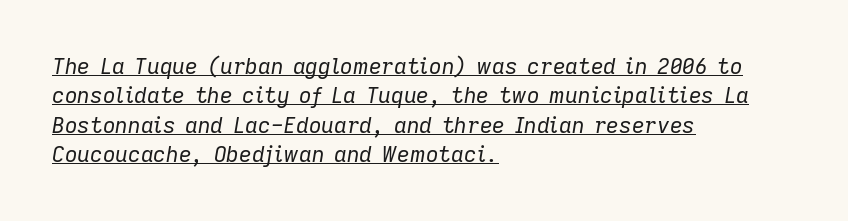
{"italic": "yes", "lean": "right", "slant_degrees": 9, "bold": "no", "underline": "yes", "align": "left", "line_spacing": "normal", "line_spacing_ratio": 1.34, "letter_spacing": "normal", "letter_spacing_em": 0.0, "glyph_px": 22}
